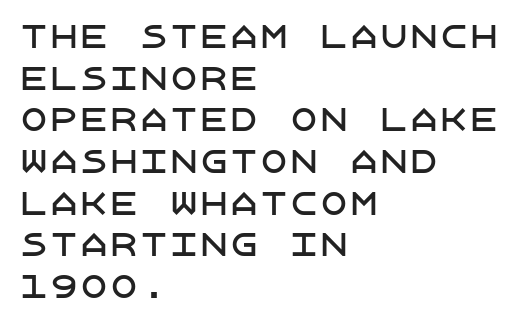
Q: Is the text italic (slanted)? A: No, it is upright.
Q: Is the typeface a serif or a sans-serif typeface? A: Sans-serif.
Q: Is the text underlined? A: No.
Q: How is the paragraph aligned? A: Left-aligned.
Q: Is the spacing between letters normal or unusually wide? A: Normal.
Q: Is the spacing between lines tight, normal or loose? A: Normal.
Q: Width (condensed, normal, or wide)? A: Normal.
Q: Stroke contrast? A: Low.
Q: x-height? A: Large.
